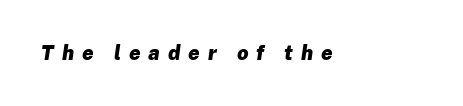
Q: Is the text bold? A: Yes.
Q: Is the text italic (slanted)? A: Yes, it leans right by about 8 degrees.
Q: Is the text underlined? A: No.
Q: Is the spacing between letters normal or unusually wide? A: Unusually wide.
